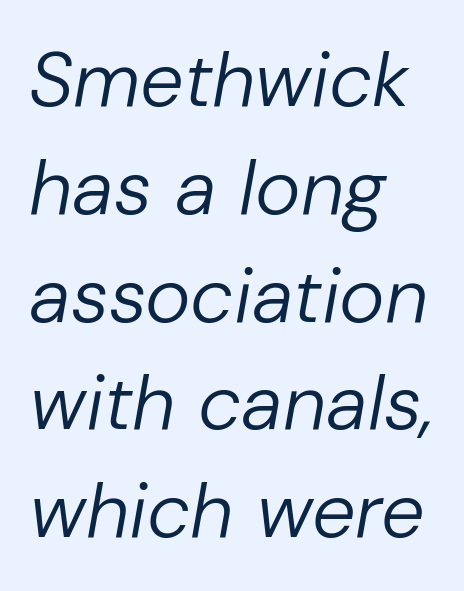
Q: Is the text bold? A: No.
Q: Is the text italic (slanted)? A: Yes, it leans right by about 10 degrees.
Q: Is the text underlined? A: No.
Q: How is the paragraph aligned? A: Left-aligned.
Q: Is the spacing between letters normal or unusually wide? A: Normal.
Q: Is the spacing between lines tight, normal or loose? A: Normal.
Q: Width (condensed, normal, or wide)? A: Normal.
Q: Stroke contrast? A: Low.
Q: x-height? A: Medium.
Q: Monospaced? A: No.
